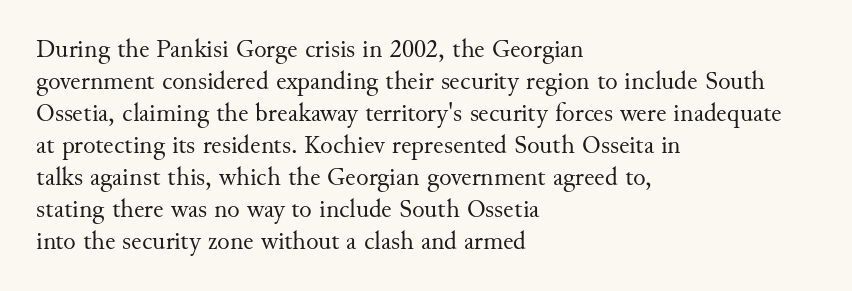
Q: Is the text bold? A: No.
Q: Is the text italic (slanted)? A: No, it is upright.
Q: Is the text underlined? A: No.
Q: How is the paragraph aligned? A: Left-aligned.
Q: Is the spacing between letters normal or unusually wide? A: Normal.
